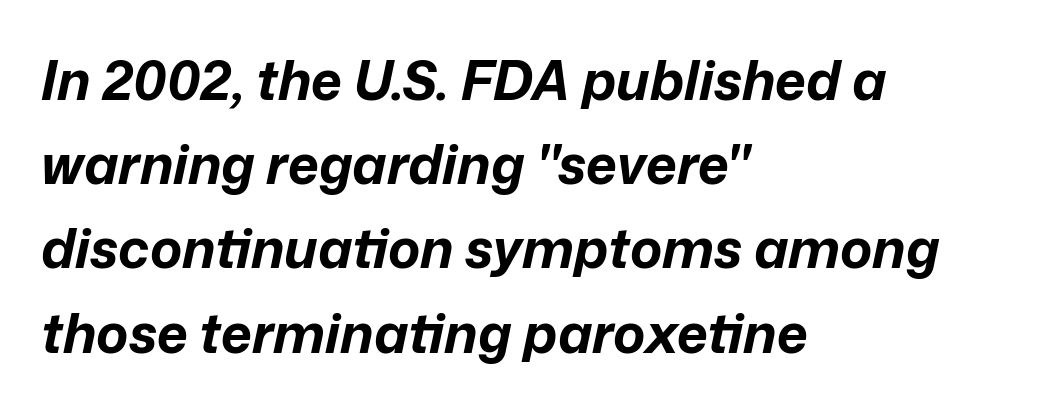
The image shows 54 px bold type, italic (leaning right); set left-aligned, normal line spacing (1.56x), normal letter spacing, not underlined; low stroke contrast and a medium x-height.
